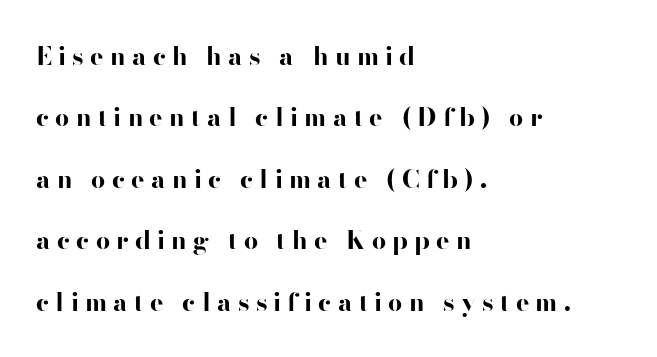
{"italic": "no", "bold": "yes", "underline": "no", "align": "left", "line_spacing": "loose", "line_spacing_ratio": 2.46, "letter_spacing": "wide", "letter_spacing_em": 0.25, "glyph_px": 25}
